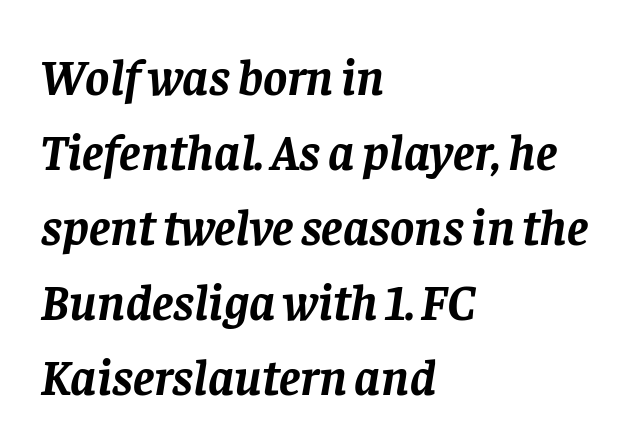
The image shows 51 px semibold serif type, italic (leaning right); set left-aligned, normal line spacing (1.47x), normal letter spacing, not underlined; low stroke contrast and a large x-height.
